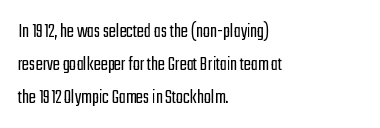
No italicization has been applied; the sample stays upright. This rendering features lettering with no underline. Summary of weight: not heavy and not bold. The typesetter chose a ragged-right arrangement here. The vertical gap from one line to the next is medium.
